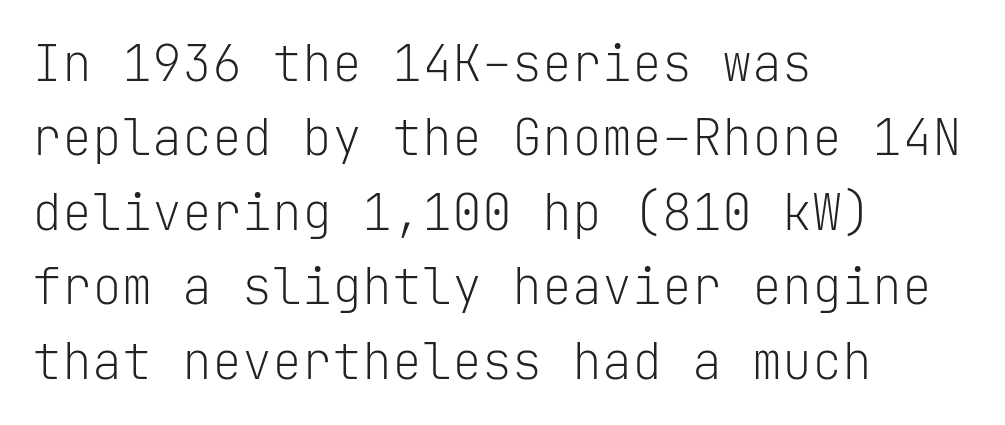
{"serif": "no", "italic": "no", "bold": "no", "weight": "light", "width": "normal", "stroke_contrast": "low", "x_height": "medium", "monospaced": "yes", "underline": "no", "align": "left", "line_spacing": "normal", "line_spacing_ratio": 1.49, "letter_spacing": "normal", "letter_spacing_em": 0.0, "glyph_px": 50}
